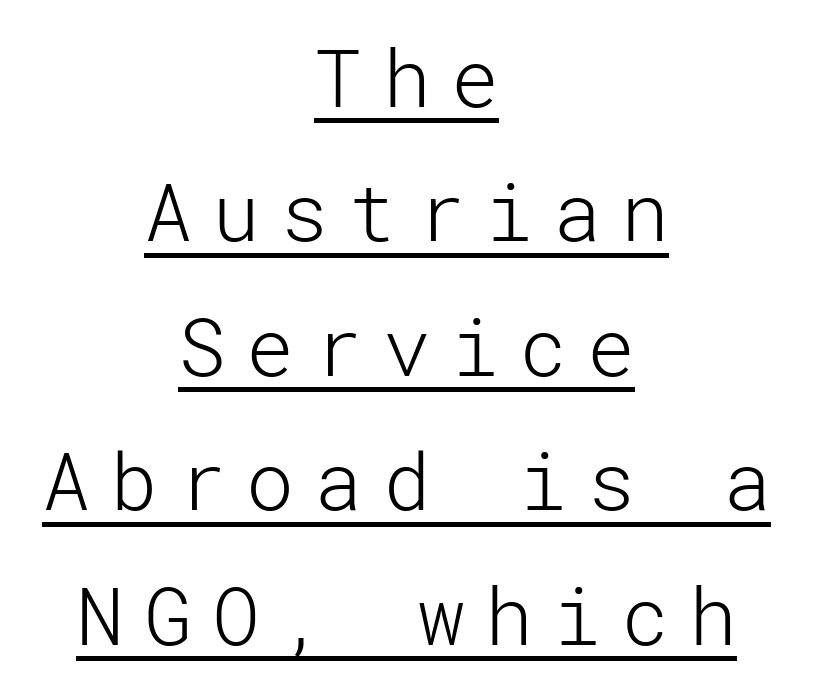
The image shows 80 px light sans-serif type, upright; set centered, normal line spacing (1.68x), unusually wide letter spacing (+0.25 em), underlined; low stroke contrast and a medium x-height.
